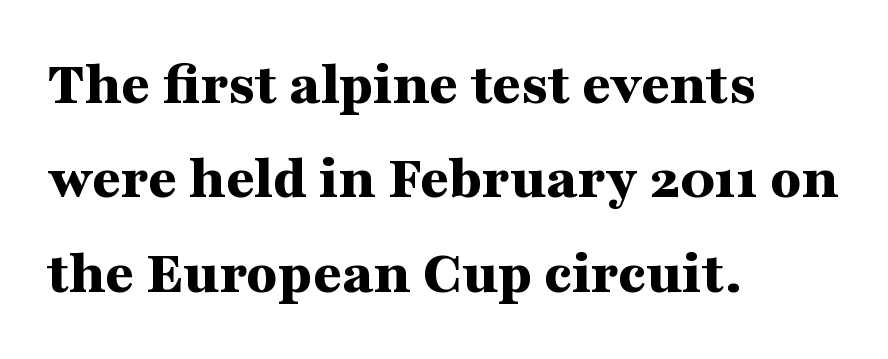
The image shows 63 px bold, wide serif type, upright; set left-aligned, normal line spacing (1.5x), normal letter spacing, not underlined; medium stroke contrast and a medium x-height.
